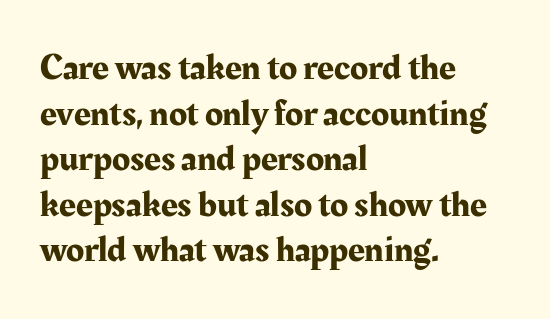
{"serif": "yes", "italic": "no", "width": "normal", "stroke_contrast": "medium", "x_height": "medium", "monospaced": "no", "underline": "no", "align": "left", "line_spacing_ratio": 1.23, "letter_spacing": "normal", "letter_spacing_em": 0.0, "glyph_px": 37}
